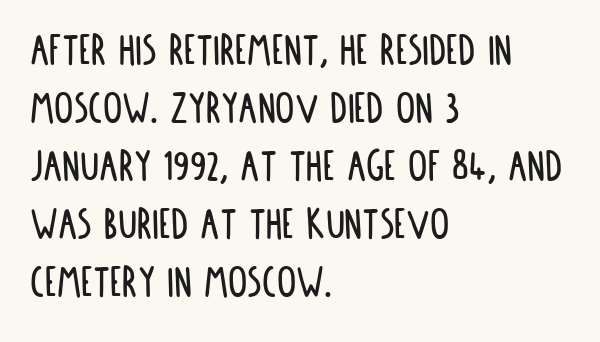
Is this a fixed-width face? No — the glyphs have proportional, varying widths. All the whitespace from short lines collects on the right. The gaps between neighbouring characters are ordinary and unremarkable. Observe the absence of serifs on each vertical stroke in this sample. The zone under the glyphs is completely vacant. Every stem runs plumb, perpendicular to the baseline.
